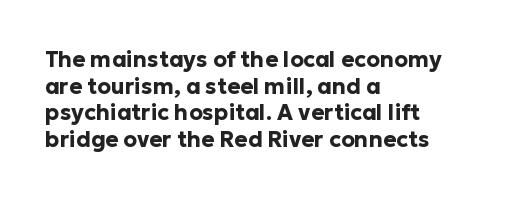
Q: Is the text bold? A: Yes.
Q: Is the text italic (slanted)? A: No, it is upright.
Q: Is the text underlined? A: No.
Q: How is the paragraph aligned? A: Left-aligned.
Q: Is the spacing between letters normal or unusually wide? A: Normal.
